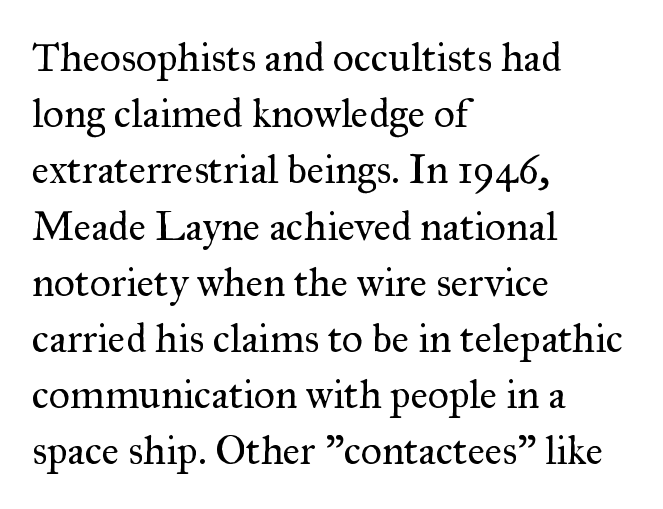
Compared with typical paragraphs, the rows here are spaced about the same. Nobody drew a line under any word here. Ordinary non-slanted type is in use. These lines are set flush left with a ragged right edge.
